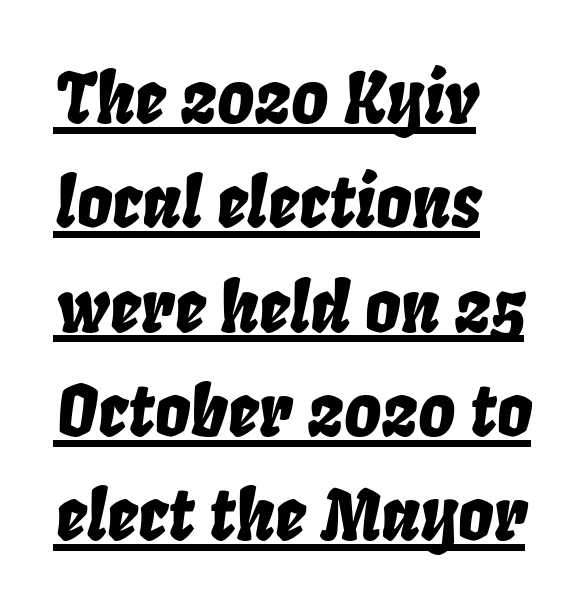
Q: Is the text italic (slanted)? A: Yes, it leans right by about 8 degrees.
Q: Is the text underlined? A: Yes.
Q: How is the paragraph aligned? A: Left-aligned.
Q: Is the spacing between letters normal or unusually wide? A: Normal.
Q: Is the spacing between lines tight, normal or loose? A: Normal.
Q: Width (condensed, normal, or wide)? A: Condensed.
Q: Stroke contrast? A: Low.
Q: x-height? A: Large.
Q: Monospaced? A: No.
